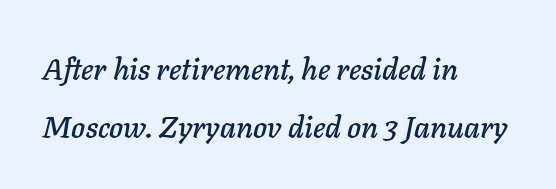
The image shows 30 px text type, italic (leaning right); set left-aligned, loose line spacing (1.92x), normal letter spacing, not underlined; low stroke contrast and a medium x-height.
